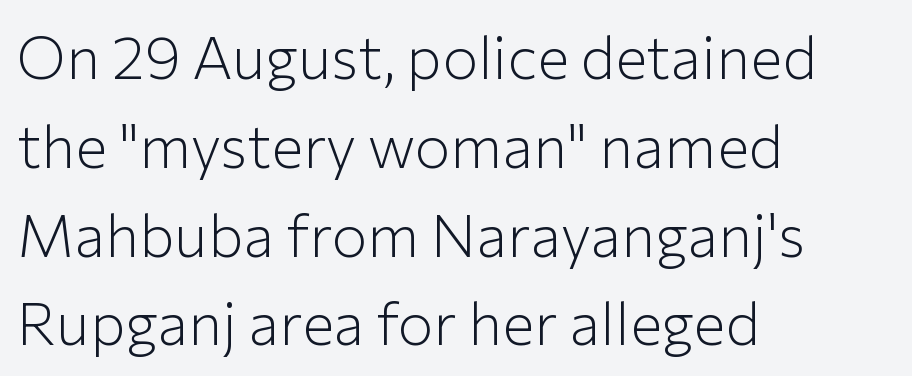
Q: Is the text bold? A: No.
Q: Is the text italic (slanted)? A: No, it is upright.
Q: Is the typeface a serif or a sans-serif typeface? A: Sans-serif.
Q: Is the text underlined? A: No.
Q: How is the paragraph aligned? A: Left-aligned.
Q: Is the spacing between letters normal or unusually wide? A: Normal.
Q: Is the spacing between lines tight, normal or loose? A: Normal.
Q: Width (condensed, normal, or wide)? A: Normal.
Q: Stroke contrast? A: Low.
Q: x-height? A: Medium.
Q: Monospaced? A: No.
